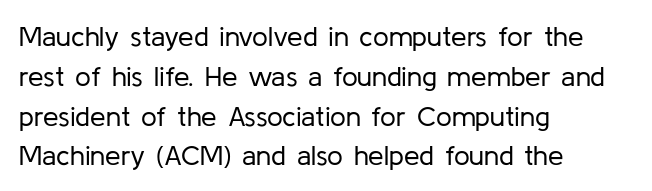
The lines sit at an ordinary, default distance from one another. This is roman type, the default non-slanted kind. You can tell from the bare stems that sans-serif type was used. Beneath every word, the page is bare.
